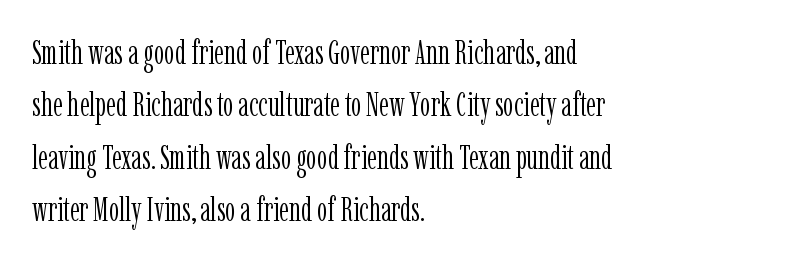
{"serif": "yes", "italic": "no", "bold": "no", "weight": "light", "width": "condensed", "stroke_contrast": "low", "x_height": "medium", "monospaced": "no", "underline": "no", "align": "left", "line_spacing": "normal", "line_spacing_ratio": 1.59, "letter_spacing": "normal", "letter_spacing_em": 0.0, "glyph_px": 33}
